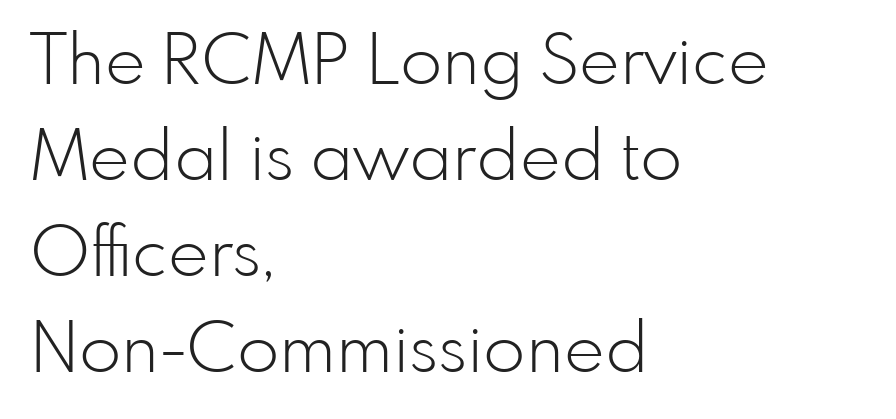
The image shows 69 px light sans-serif type, upright; set left-aligned, normal line spacing (1.39x), normal letter spacing, not underlined; low stroke contrast and a small x-height.
